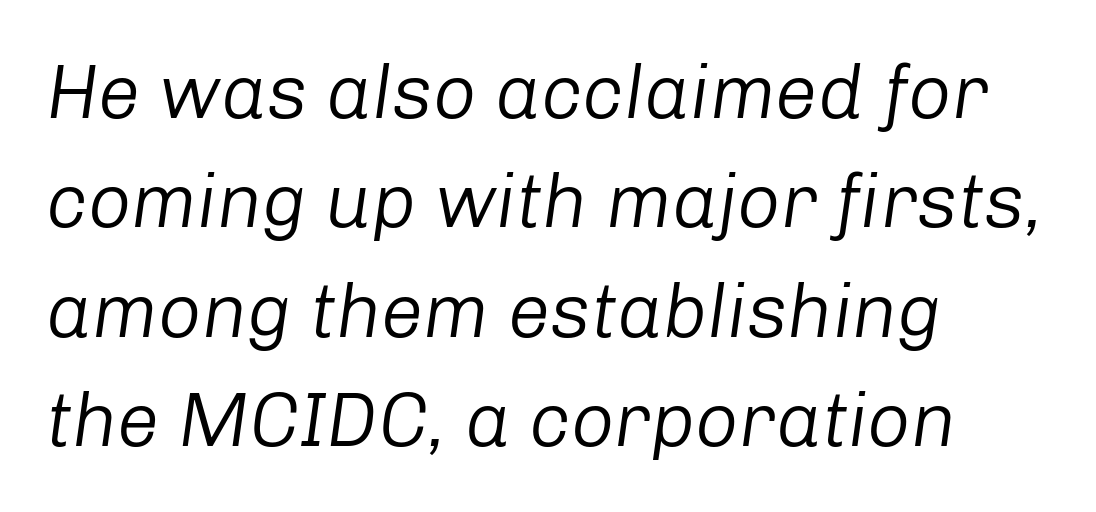
Looks like regular typesetting: each glyph gets only the width it needs. Default kerning and tracking; the words read as compact shapes. Nobody drew a line under any word here. Is the block centered? No — it sits flush against the left margin. The rows are spaced the way most documents space them.
